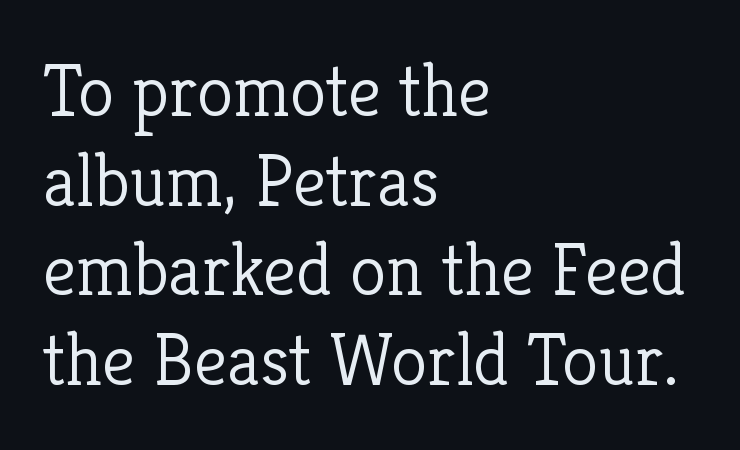
{"serif": "yes", "italic": "no", "bold": "no", "weight": "light", "width": "normal", "stroke_contrast": "low", "x_height": "medium", "monospaced": "no", "underline": "no", "align": "left", "line_spacing_ratio": 1.21, "letter_spacing": "normal", "letter_spacing_em": 0.0, "glyph_px": 74}
